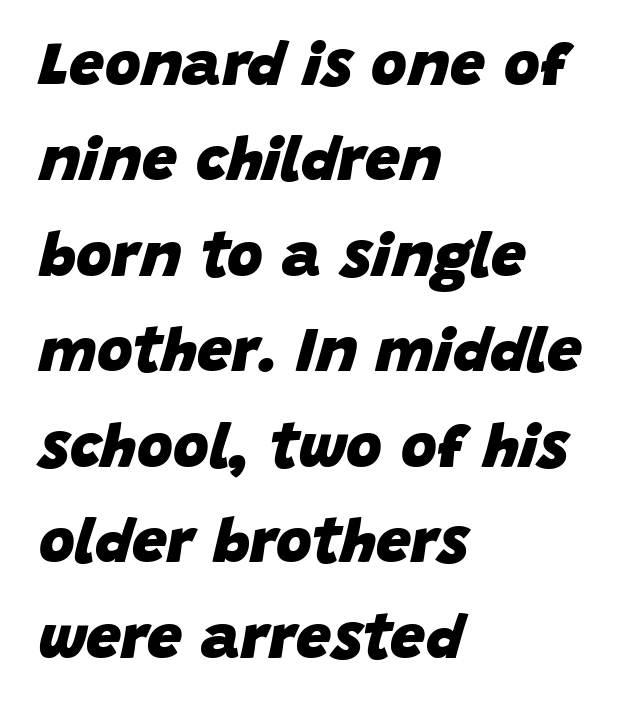
{"italic": "yes", "lean": "right", "slant_degrees": 15, "bold": "yes", "weight": "heavy", "width": "normal", "stroke_contrast": "low", "x_height": "large", "monospaced": "no", "underline": "no", "align": "left", "line_spacing": "normal", "line_spacing_ratio": 1.54, "letter_spacing": "normal", "letter_spacing_em": 0.0, "glyph_px": 62}
